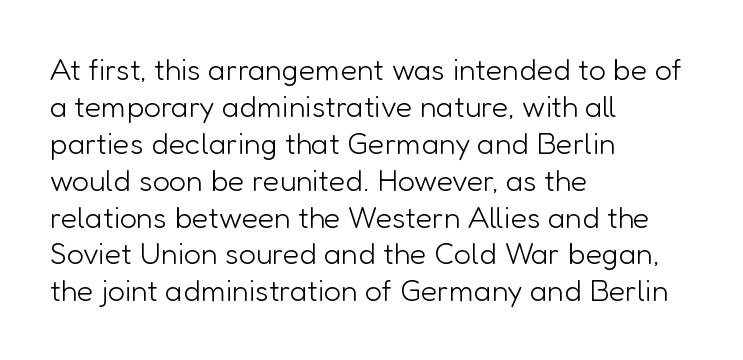
Typeset ragged right — the left edge is the straight one. Glyph-to-glyph distance matches everyday printed text. Think of a printed novel: that variable character pitch is what you see here. Summary of weight: not heavy and not bold. A typesetter would label this face a sans.
